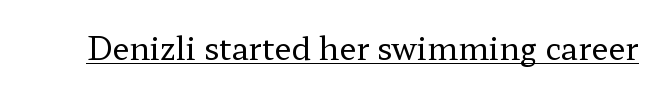
Q: Is the text bold? A: No.
Q: Is the text italic (slanted)? A: No, it is upright.
Q: Is the typeface a serif or a sans-serif typeface? A: Serif.
Q: Is the text underlined? A: Yes.
Q: Is the spacing between letters normal or unusually wide? A: Normal.
Q: Width (condensed, normal, or wide)? A: Wide.
Q: Stroke contrast? A: Low.
Q: x-height? A: Medium.
Q: Monospaced? A: No.
